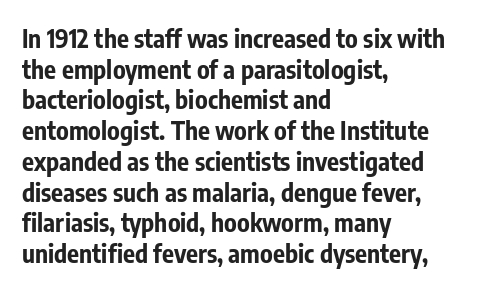
The image shows 25 px bold type, upright; set left-aligned, line spacing 1.23x, normal letter spacing, not underlined.
